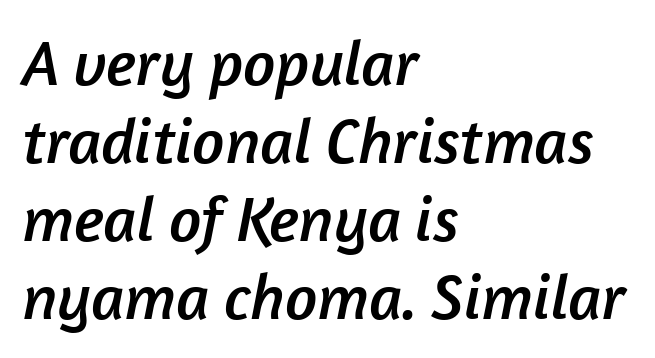
Q: Is the typeface a serif or a sans-serif typeface? A: Sans-serif.
Q: Is the text underlined? A: No.
Q: How is the paragraph aligned? A: Left-aligned.
Q: Is the spacing between letters normal or unusually wide? A: Normal.
Q: Width (condensed, normal, or wide)? A: Normal.
Q: Stroke contrast? A: Low.
Q: x-height? A: Medium.
Q: Monospaced? A: No.
